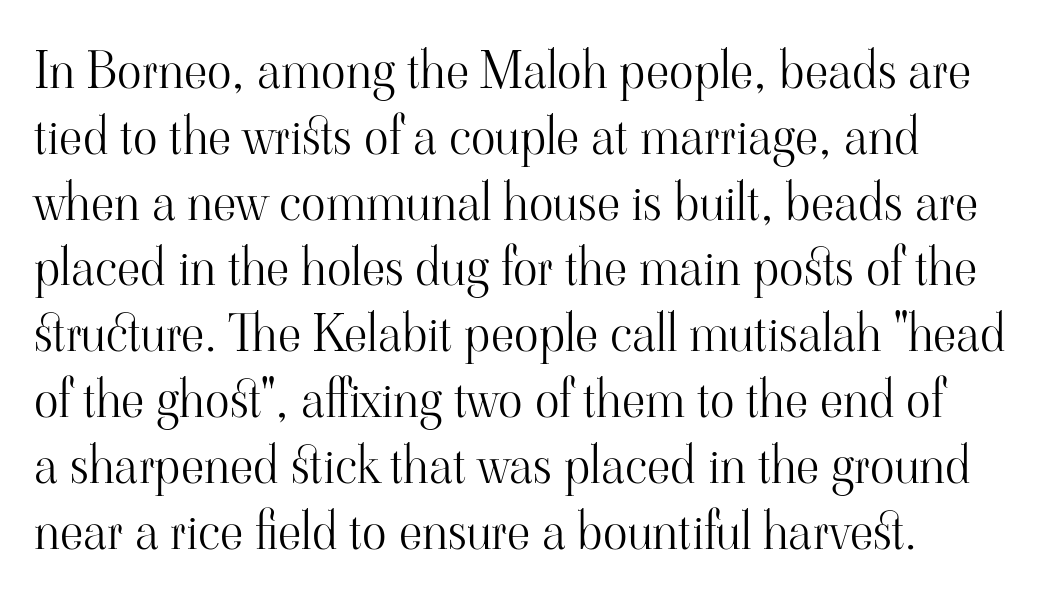
{"serif": "yes", "italic": "no", "bold": "no", "weight": "light", "width": "normal", "stroke_contrast": "high", "x_height": "small", "monospaced": "no", "underline": "no", "align": "left", "line_spacing": "normal", "line_spacing_ratio": 1.29, "letter_spacing": "normal", "letter_spacing_em": 0.0, "glyph_px": 51}
